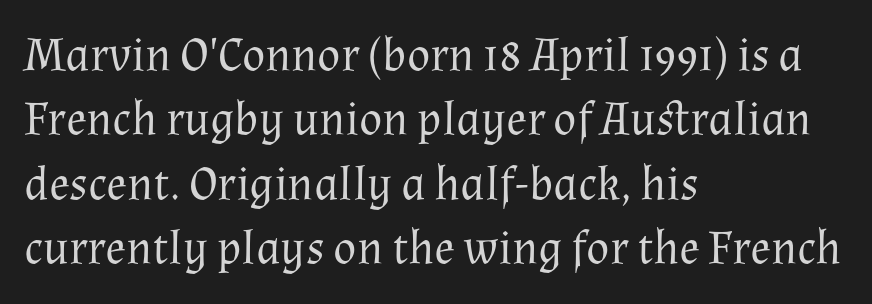
Q: Is the text bold? A: No.
Q: Is the text italic (slanted)? A: No, it is upright.
Q: Is the typeface a serif or a sans-serif typeface? A: Serif.
Q: Is the text underlined? A: No.
Q: How is the paragraph aligned? A: Left-aligned.
Q: Is the spacing between letters normal or unusually wide? A: Normal.
Q: Is the spacing between lines tight, normal or loose? A: Normal.
Q: Width (condensed, normal, or wide)? A: Normal.
Q: Stroke contrast? A: Medium.
Q: x-height? A: Medium.
Q: Monospaced? A: No.
